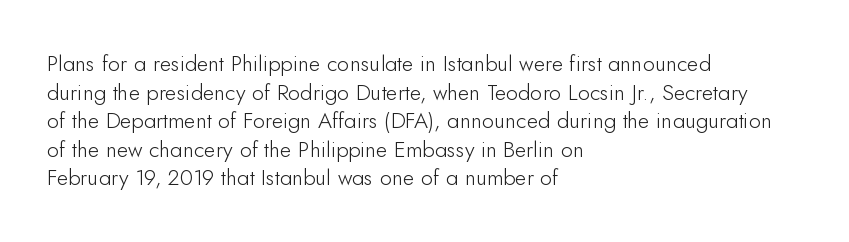
Q: Is the text bold? A: No.
Q: Is the text italic (slanted)? A: No, it is upright.
Q: Is the text underlined? A: No.
Q: How is the paragraph aligned? A: Left-aligned.
Q: Is the spacing between letters normal or unusually wide? A: Normal.
Q: Is the spacing between lines tight, normal or loose? A: Normal.
